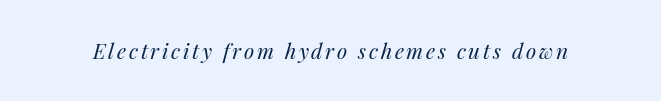
The image shows 21 px text type, italic (leaning right); set not underlined.
